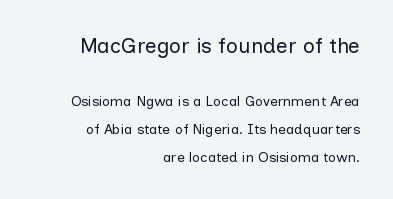
{"italic": "no", "bold": "no", "underline": "no", "align": "right", "line_spacing": "loose", "line_spacing_ratio": 2.0, "letter_spacing": "normal", "letter_spacing_em": 0.0, "larger_block": "first", "size_ratio": 1.5, "glyph_px": 21}
